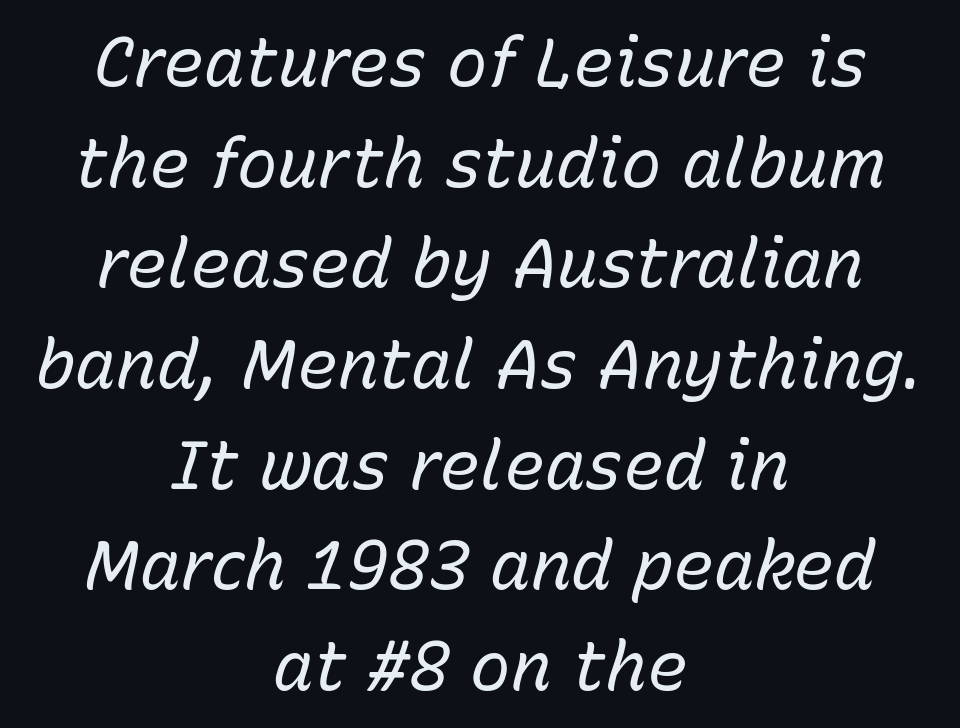
{"italic": "yes", "lean": "right", "slant_degrees": 15, "bold": "no", "weight": "regular", "width": "normal", "stroke_contrast": "low", "x_height": "medium", "monospaced": "no", "underline": "no", "align": "center", "line_spacing": "normal", "line_spacing_ratio": 1.48, "letter_spacing": "normal", "letter_spacing_em": 0.0, "glyph_px": 68}
